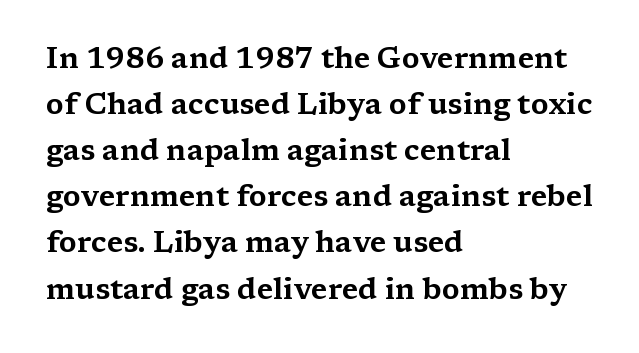
Q: Is the text italic (slanted)? A: No, it is upright.
Q: Is the typeface a serif or a sans-serif typeface? A: Serif.
Q: Is the text underlined? A: No.
Q: How is the paragraph aligned? A: Left-aligned.
Q: Is the spacing between letters normal or unusually wide? A: Normal.
Q: Is the spacing between lines tight, normal or loose? A: Normal.
Q: Width (condensed, normal, or wide)? A: Wide.
Q: Stroke contrast? A: Medium.
Q: x-height? A: Medium.
Q: Monospaced? A: No.
